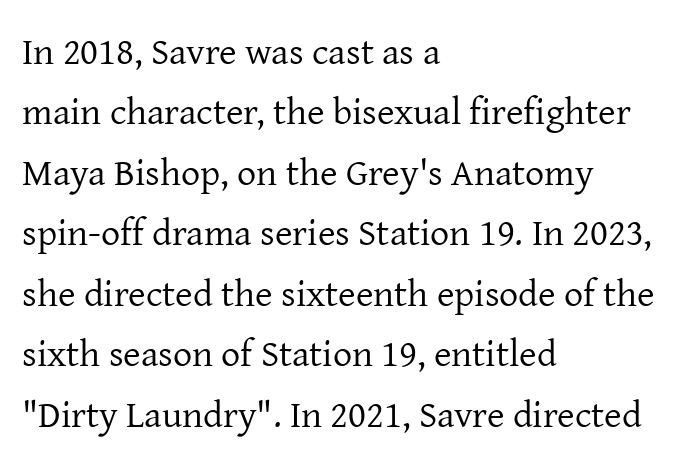
{"serif": "yes", "italic": "no", "bold": "no", "weight": "regular", "width": "normal", "stroke_contrast": "low", "x_height": "medium", "monospaced": "no", "underline": "no", "align": "left", "line_spacing": "normal", "line_spacing_ratio": 1.59, "letter_spacing": "normal", "letter_spacing_em": 0.0, "glyph_px": 38}
